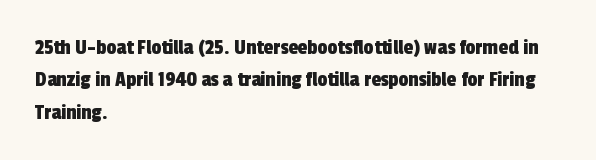
{"underline": "no", "align": "left", "line_spacing": "normal", "line_spacing_ratio": 1.47, "letter_spacing": "normal", "letter_spacing_em": 0.0, "glyph_px": 22}
